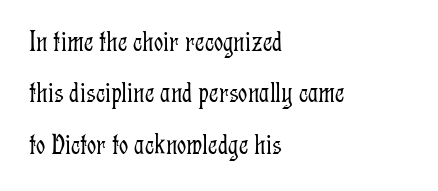
{"serif": "yes", "italic": "no", "bold": "no", "weight": "light", "width": "condensed", "stroke_contrast": "low", "x_height": "medium", "monospaced": "no", "underline": "no", "align": "left", "line_spacing_ratio": 1.77, "letter_spacing": "normal", "letter_spacing_em": 0.0, "glyph_px": 29}
